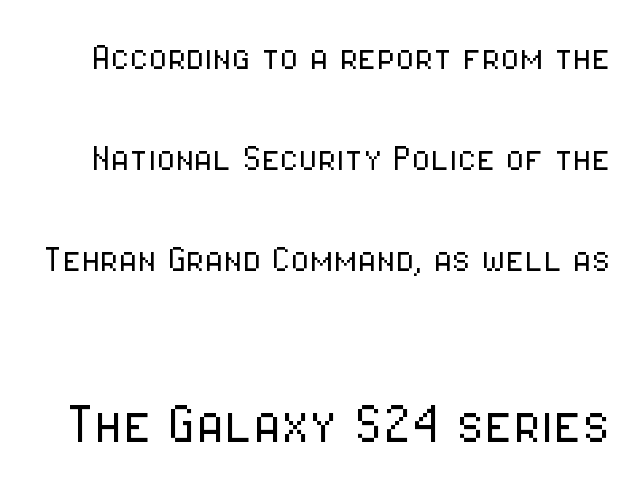
Caption: standard tracking, unaltered. The passage shown stacks its lines with a broad gap. This layout puts the modest block above and the oversized block below. Proportional: the letters do not fall into vertical columns. The characters are drawn with everyday or finer stroke widths.
